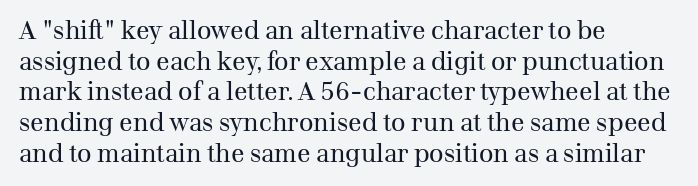
{"italic": "no", "bold": "no", "underline": "no", "align": "left", "line_spacing_ratio": 1.23, "letter_spacing": "normal", "letter_spacing_em": 0.0, "glyph_px": 25}
